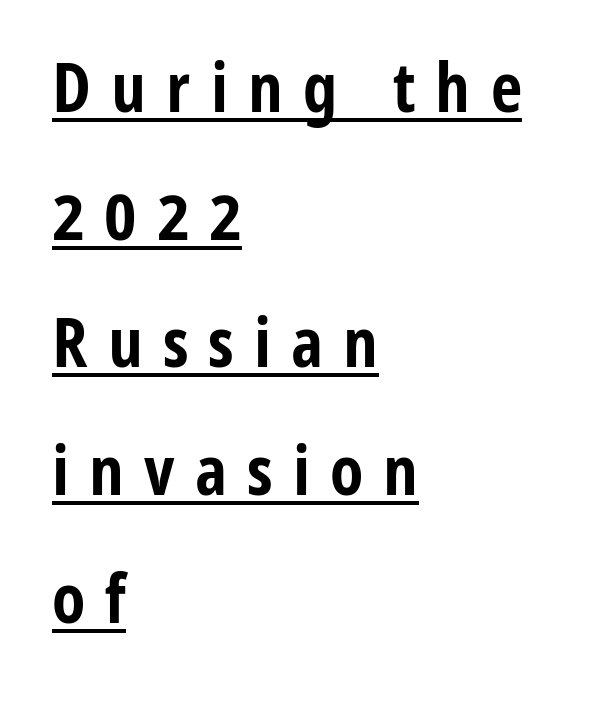
{"serif": "no", "italic": "no", "bold": "yes", "weight": "bold", "width": "condensed", "stroke_contrast": "low", "x_height": "medium", "monospaced": "no", "underline": "yes", "align": "left", "line_spacing_ratio": 1.85, "letter_spacing": "wide", "letter_spacing_em": 0.29, "glyph_px": 69}
